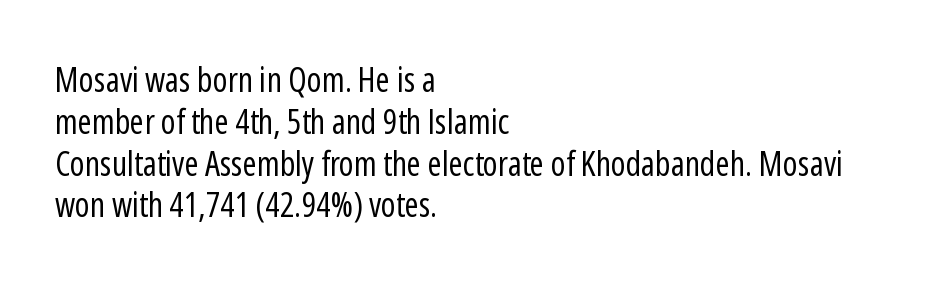
The image shows 34 px regular-weight, condensed sans-serif type, upright; set left-aligned, line spacing 1.23x, normal letter spacing, not underlined; low stroke contrast and a medium x-height.
